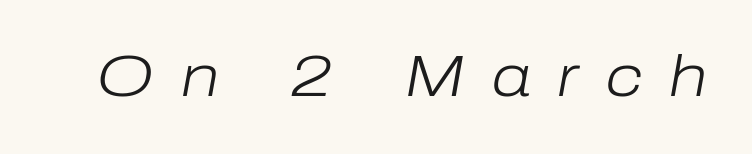
The image shows 58 px light type, italic (leaning right); set unusually wide letter spacing (+0.45 em), not underlined; low stroke contrast and a medium x-height.
